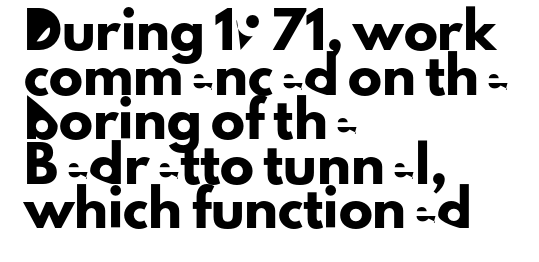
{"serif": "no", "italic": "no", "width": "normal", "stroke_contrast": "low", "x_height": "small", "monospaced": "no", "underline": "no", "align": "left", "line_spacing": "normal", "line_spacing_ratio": 1.31, "letter_spacing": "normal", "letter_spacing_em": 0.0, "glyph_px": 34}
